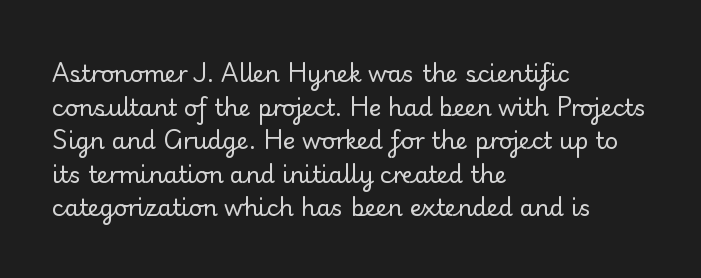
What stands out about the letter spacing? Nothing — it is the standard amount. Type without underlining. You can tell it's not italic because the verticals are truly vertical. Is there much room between lines? A standard amount, neither cramped nor airy.
